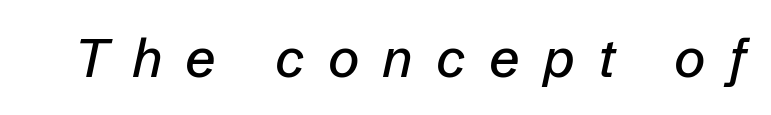
The rendering inserts visible extra space after every character. Proportional: the letters do not fall into vertical columns. The strip under each line holds only bare page. The font's italic variant was chosen for this text.
